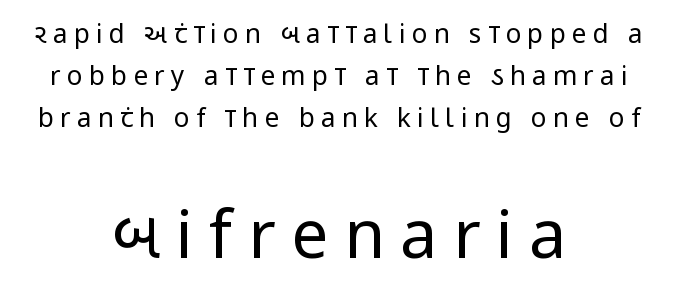
{"serif": "no", "italic": "no", "bold": "no", "weight": "regular", "width": "condensed", "stroke_contrast": "low", "x_height": "large", "monospaced": "no", "underline": "no", "align": "center", "line_spacing": "normal", "line_spacing_ratio": 1.62, "letter_spacing": "wide", "letter_spacing_em": 0.24, "larger_block": "second", "size_ratio": 2.54, "glyph_px": 66}
